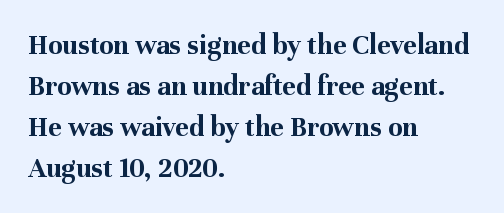
Q: Is the text bold? A: Yes.
Q: Is the text italic (slanted)? A: No, it is upright.
Q: Is the typeface a serif or a sans-serif typeface? A: Serif.
Q: Is the text underlined? A: No.
Q: How is the paragraph aligned? A: Left-aligned.
Q: Is the spacing between letters normal or unusually wide? A: Normal.
Q: Is the spacing between lines tight, normal or loose? A: Normal.
Q: Width (condensed, normal, or wide)? A: Normal.
Q: Stroke contrast? A: Medium.
Q: x-height? A: Medium.
Q: Monospaced? A: No.
